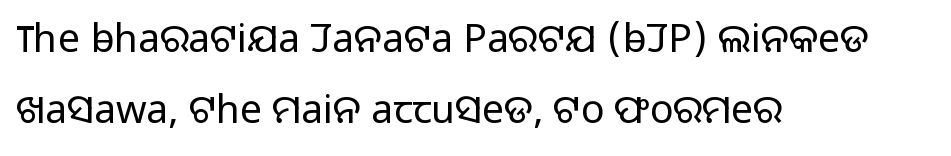
Words appear dense and cohesive because spacing is normal. These glyphs show unthickened strokes, regular width or finer. Typeset ragged right — the left edge is the straight one. Does the type have serifs? No, each stem ends abruptly. Bare-footed words on every line. Each letter keeps its own natural width here, so spacing adapts to shape.
